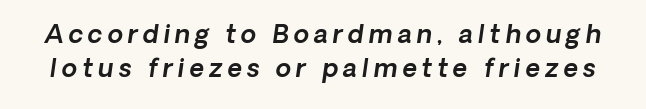
Q: Is the text italic (slanted)? A: Yes, it leans right by about 8 degrees.
Q: Is the text underlined? A: No.
Q: Is the spacing between letters normal or unusually wide? A: Unusually wide.
Q: Is the spacing between lines tight, normal or loose? A: Normal.
